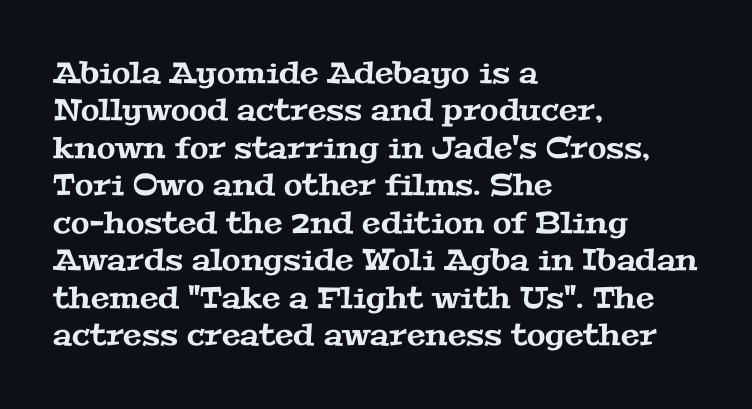
Q: Is the typeface a serif or a sans-serif typeface? A: Serif.
Q: Is the text underlined? A: No.
Q: How is the paragraph aligned? A: Left-aligned.
Q: Is the spacing between letters normal or unusually wide? A: Normal.
Q: Is the spacing between lines tight, normal or loose? A: Normal.
Q: Width (condensed, normal, or wide)? A: Wide.
Q: Stroke contrast? A: Medium.
Q: x-height? A: Medium.
Q: Monospaced? A: No.
